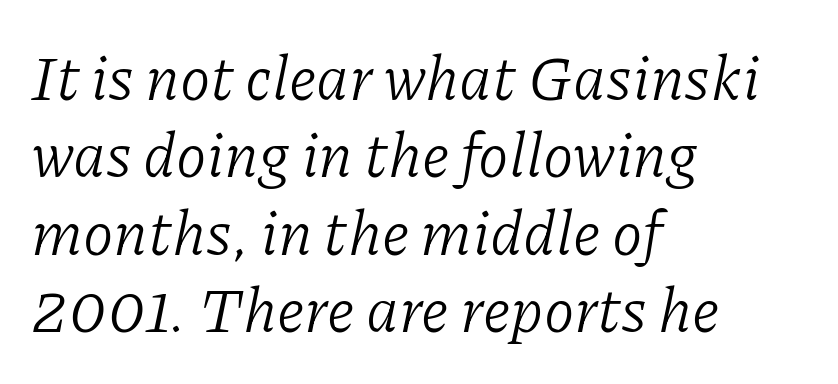
Horizontal bands of white between lines are of average thickness. This sample has the flowing, uneven cadence of proportional lettering. Check the space under the baseline: it is left empty. The lettering tilts uniformly, giving the passage an italic look. Examine the stroke ends and you'll spot serifs. Stroke mass is kept to a normal reading level or below.
